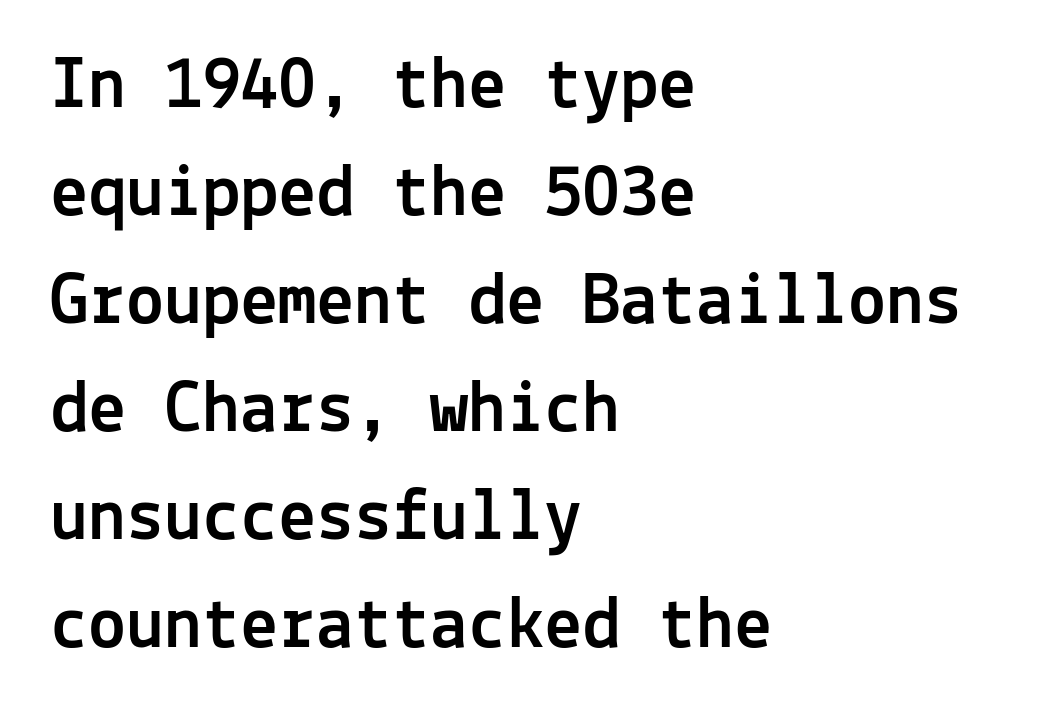
The image shows 76 px sans-serif type, upright, monospaced; set left-aligned, normal line spacing (1.42x), normal letter spacing, not underlined; a medium x-height.
